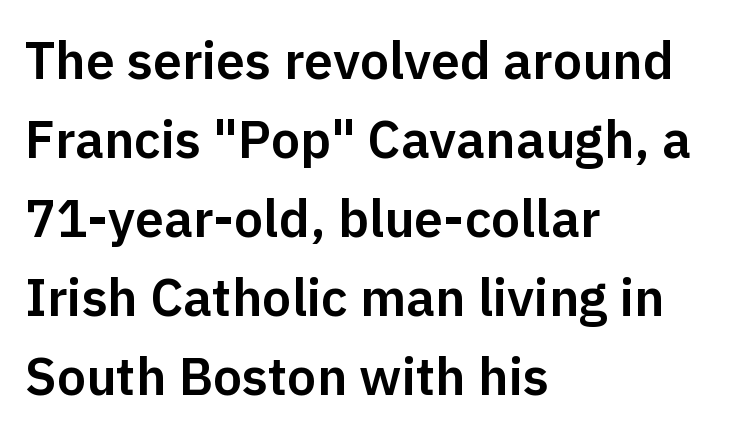
The image shows 52 px sans-serif type, upright; set left-aligned, normal line spacing (1.52x), normal letter spacing, not underlined; low stroke contrast and a medium x-height.
